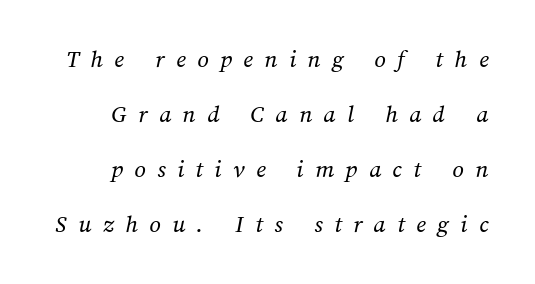
These lines have a slow, spaced-out rhythm from letter to letter. On a weight scale, this lands at 450 or below. These lines stand farther apart than default settings would place them. Just letters on the line, the space beneath them empty.
